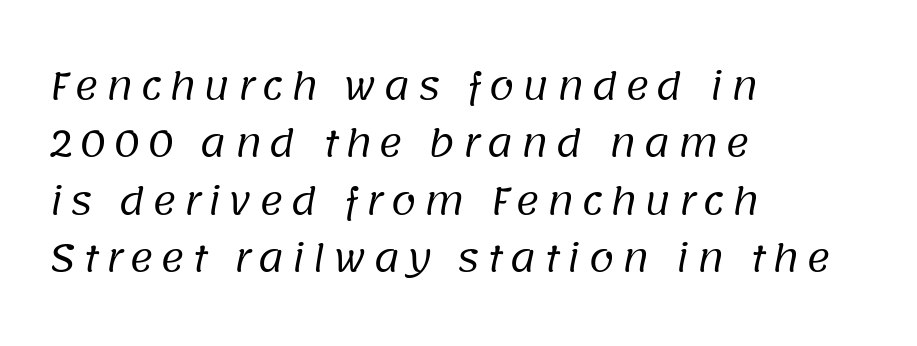
Serifs: no, the terminals of the letterforms are clean. Letters have the restrained weight of plain body copy at most. The setting favours the left margin, as ordinary paragraphs usually do. This sample has the flowing, uneven cadence of proportional lettering. Plain, unruled lines of type.
